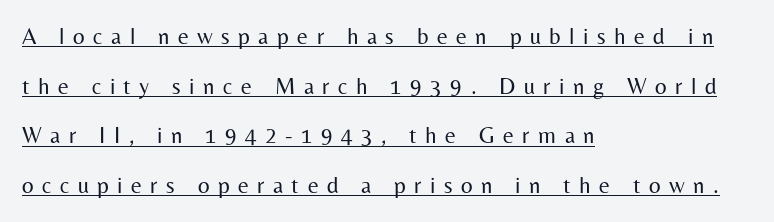
Q: Is the text bold? A: No.
Q: Is the text italic (slanted)? A: No, it is upright.
Q: Is the text underlined? A: Yes.
Q: How is the paragraph aligned? A: Left-aligned.
Q: Is the spacing between letters normal or unusually wide? A: Unusually wide.
Q: Is the spacing between lines tight, normal or loose? A: Loose.
